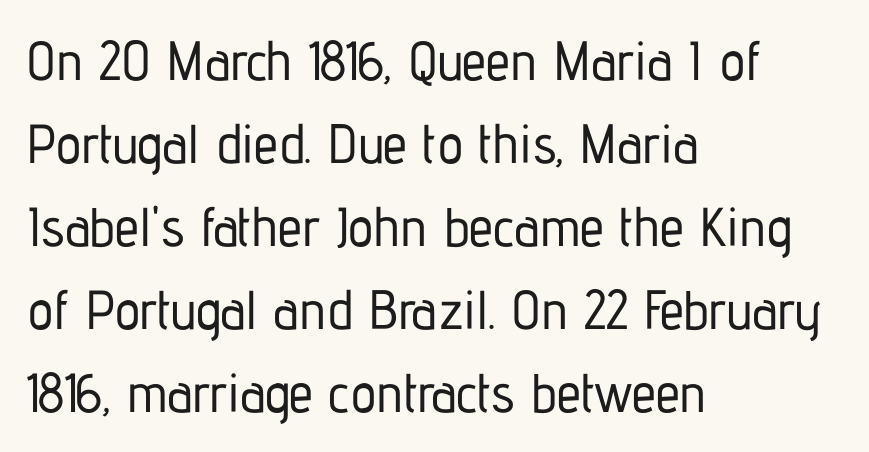
Q: Is the text italic (slanted)? A: No, it is upright.
Q: Is the typeface a serif or a sans-serif typeface? A: Sans-serif.
Q: Is the text underlined? A: No.
Q: How is the paragraph aligned? A: Left-aligned.
Q: Is the spacing between letters normal or unusually wide? A: Normal.
Q: Is the spacing between lines tight, normal or loose? A: Normal.
Q: Width (condensed, normal, or wide)? A: Condensed.
Q: Stroke contrast? A: Low.
Q: x-height? A: Medium.
Q: Monospaced? A: No.
